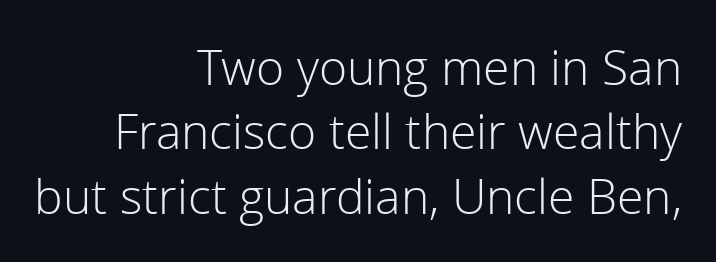
Q: Is the text bold? A: No.
Q: Is the text italic (slanted)? A: No, it is upright.
Q: Is the typeface a serif or a sans-serif typeface? A: Sans-serif.
Q: Is the text underlined? A: No.
Q: How is the paragraph aligned? A: Right-aligned.
Q: Is the spacing between letters normal or unusually wide? A: Normal.
Q: Is the spacing between lines tight, normal or loose? A: Normal.
Q: Width (condensed, normal, or wide)? A: Normal.
Q: Stroke contrast? A: Low.
Q: x-height? A: Medium.
Q: Monospaced? A: No.
